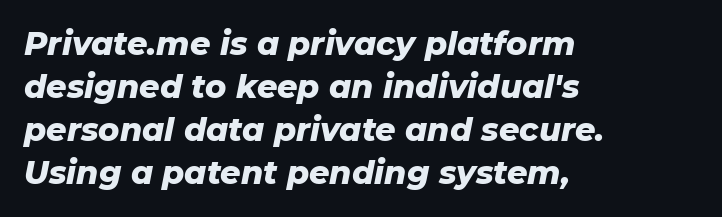
{"italic": "yes", "lean": "right", "slant_degrees": 11, "bold": "yes", "weight": "heavy", "width": "normal", "stroke_contrast": "low", "x_height": "medium", "monospaced": "no", "underline": "no", "align": "left", "line_spacing": "normal", "line_spacing_ratio": 1.34, "letter_spacing": "normal", "letter_spacing_em": 0.0, "glyph_px": 32}
